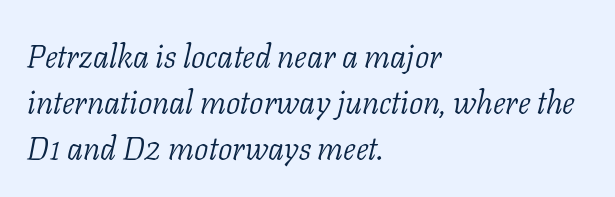
Does the lettering tilt? It does — this is italic. Summary of weight: not heavy and not bold. The passage shown is not underscored anywhere. What kind of face is this? One with serifs.
